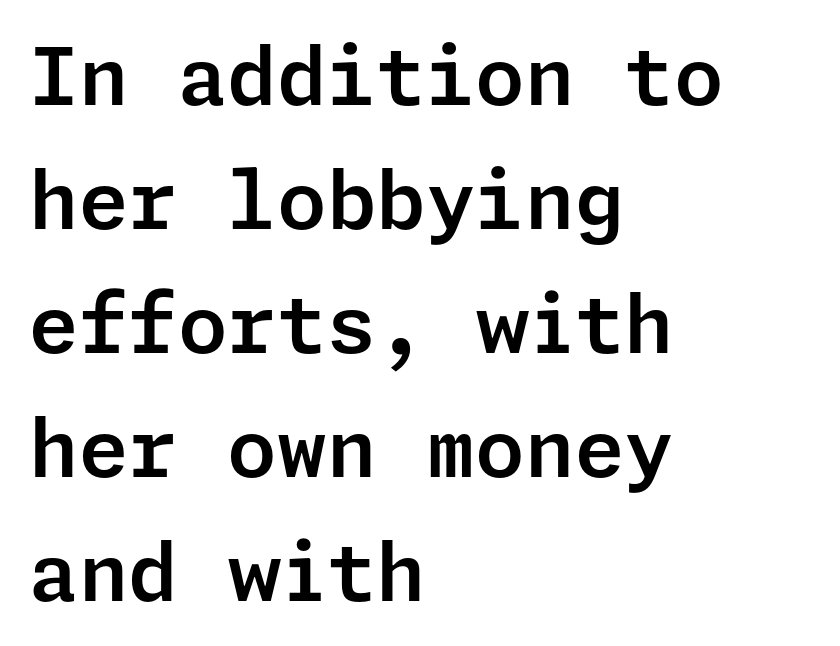
No word sits above an underline. Observe the ordinary spacing: letters are neighbours, not strangers. Does the type have serifs? No, each stem ends abruptly. The rows are spaced the way most documents space them.
